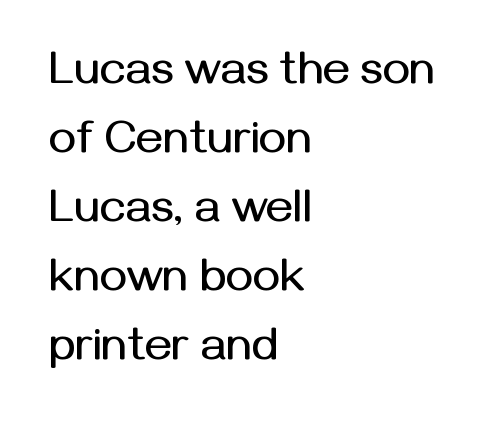
The image shows 46 px sans-serif type, upright; set left-aligned, normal line spacing (1.5x), normal letter spacing, not underlined; medium stroke contrast and a medium x-height.
